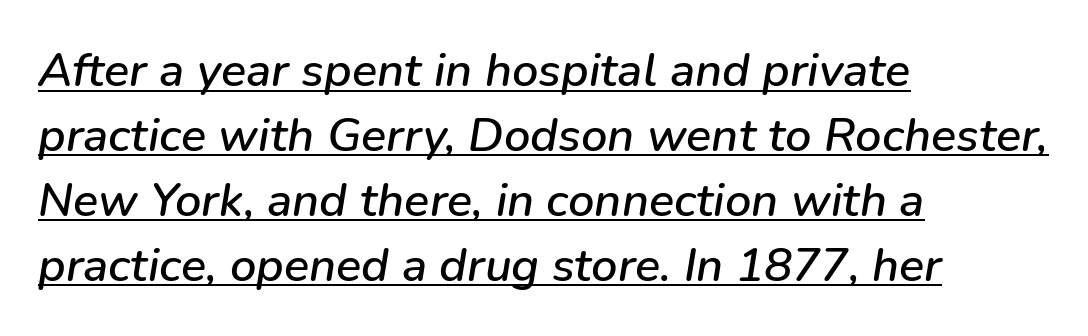
The image shows 47 px text type, italic (leaning right); set left-aligned, normal line spacing (1.38x), normal letter spacing, underlined; low stroke contrast and a medium x-height.
